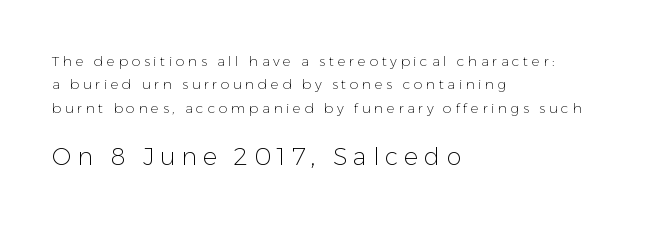
The image shows 24 px text type, upright; set left-aligned, normal line spacing (1.67x), unusually wide letter spacing (+0.25 em), not underlined; the second (bottom) block is 1.71x larger.
